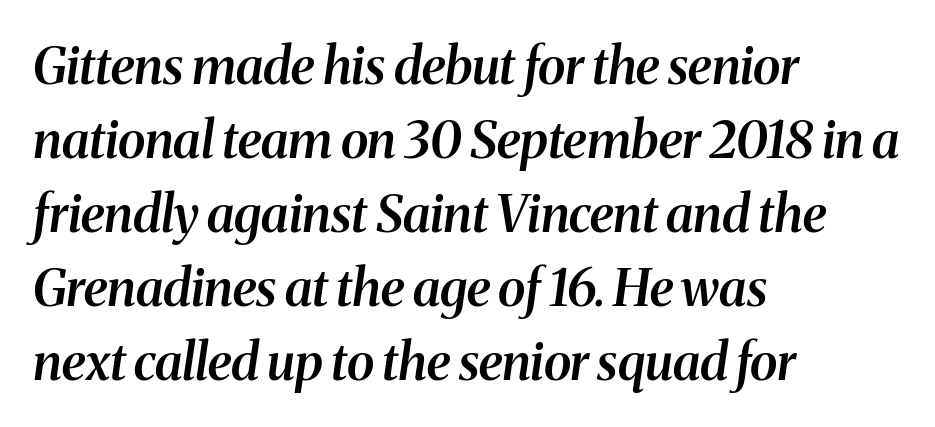
The letters are slanted; this is an italic face. Glance below the letters and you will spot only blank space. Weight: semibold (demi). The passage is arranged the way most books set body copy — flush left. A typesetter would call this proportional, since set widths differ per character. Students, note that the glyphs here touch the page at normal intervals.
